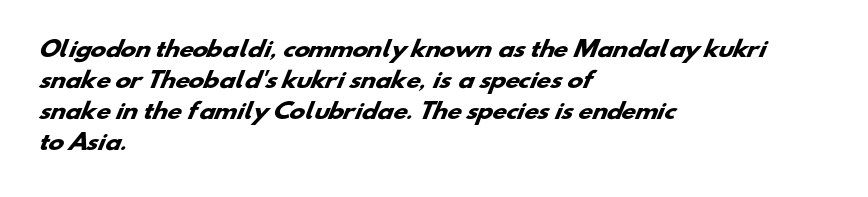
The space beneath each line is pristine and unruled. Words appear dense and cohesive because spacing is normal. Caption: bold face, heavy strokes. Notice how descenders clear the ascenders below comfortably — that's standard leading. Is the block centered? No — it sits flush against the left margin.
